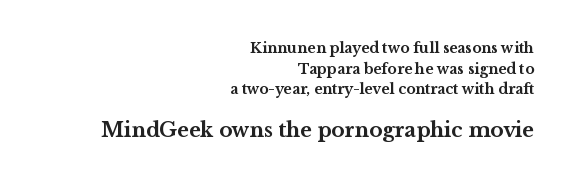
The image shows 20 px bold type, upright; set right-aligned, normal line spacing (1.47x), normal letter spacing, not underlined; the second (bottom) block is 1.43x larger.
